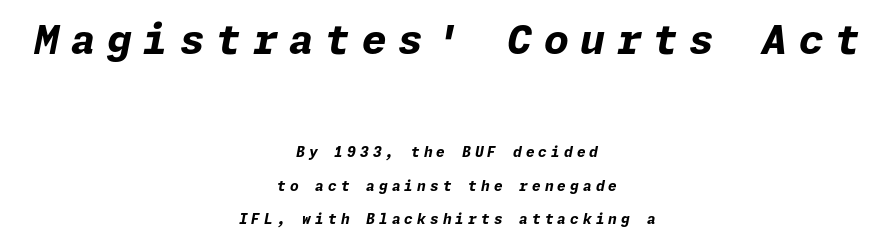
The image shows 40 px bold type, italic (leaning right); set centered, loose line spacing (2.38x), unusually wide letter spacing (+0.29 em), not underlined; the first (top) block is 2.86x larger; low stroke contrast and a medium x-height.
